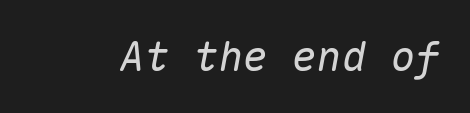
These lines were composed using italics. Observe the ordinary spacing: letters are neighbours, not strangers. Weight: regular or lighter. The strip under each line holds only bare page.
